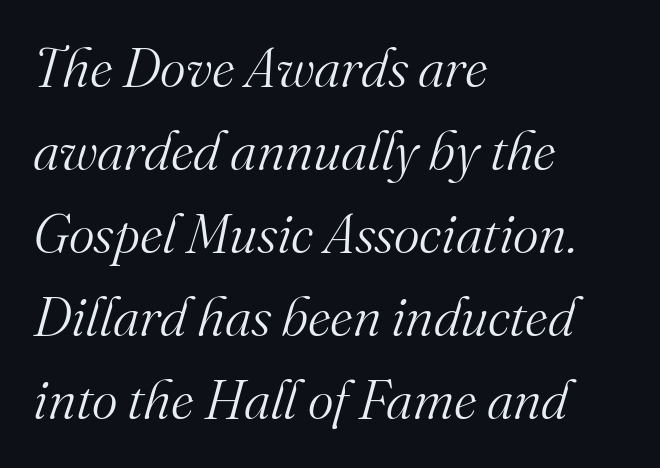
Q: Is the text bold? A: No.
Q: Is the text italic (slanted)? A: Yes, it leans right by about 16 degrees.
Q: Is the typeface a serif or a sans-serif typeface? A: Serif.
Q: Is the text underlined? A: No.
Q: How is the paragraph aligned? A: Left-aligned.
Q: Is the spacing between letters normal or unusually wide? A: Normal.
Q: Is the spacing between lines tight, normal or loose? A: Normal.
Q: Width (condensed, normal, or wide)? A: Normal.
Q: Stroke contrast? A: Medium.
Q: x-height? A: Small.
Q: Monospaced? A: No.
